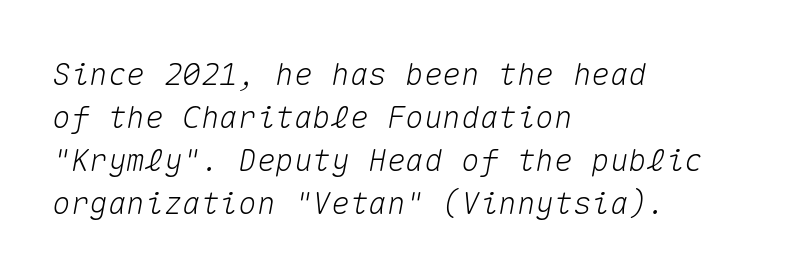
{"italic": "yes", "lean": "right", "slant_degrees": 10, "width": "normal", "stroke_contrast": "medium", "x_height": "medium", "monospaced": "yes", "underline": "no", "align": "left", "line_spacing": "normal", "line_spacing_ratio": 1.39, "letter_spacing": "normal", "letter_spacing_em": 0.0, "glyph_px": 31}
